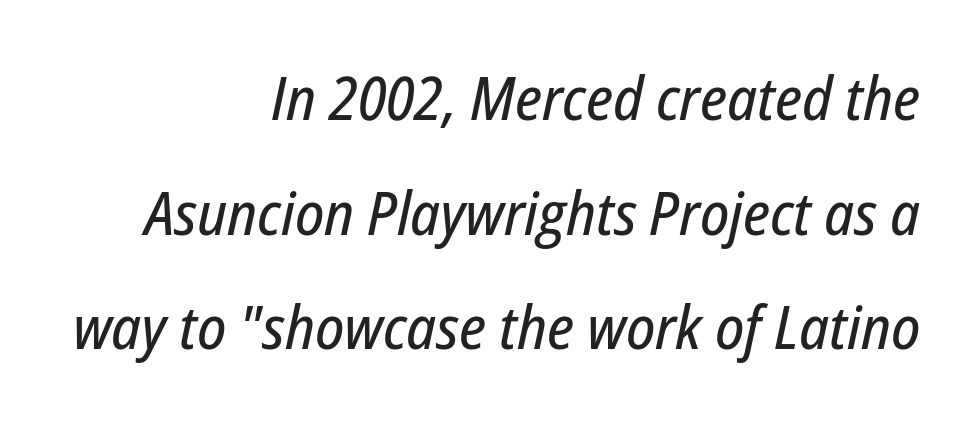
Q: Is the text italic (slanted)? A: Yes, it leans right by about 12 degrees.
Q: Is the text underlined? A: No.
Q: How is the paragraph aligned? A: Right-aligned.
Q: Is the spacing between letters normal or unusually wide? A: Normal.
Q: Is the spacing between lines tight, normal or loose? A: Loose.
Q: Width (condensed, normal, or wide)? A: Condensed.
Q: Stroke contrast? A: Low.
Q: x-height? A: Medium.
Q: Monospaced? A: No.
